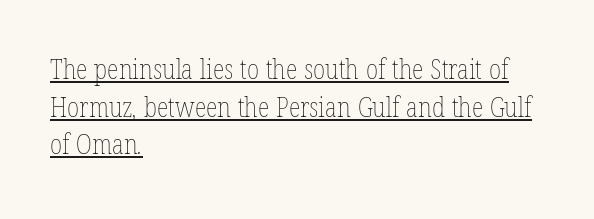
Q: Is the text bold? A: No.
Q: Is the text underlined? A: Yes.
Q: How is the paragraph aligned? A: Left-aligned.
Q: Is the spacing between letters normal or unusually wide? A: Normal.
Q: Is the spacing between lines tight, normal or loose? A: Normal.
